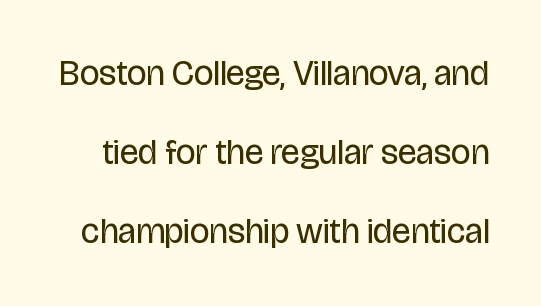
Each new line begins a long way beneath the previous one. Style check: upright. Font category for this specimen: sans-serif. This rendering features lettering with no underline.
